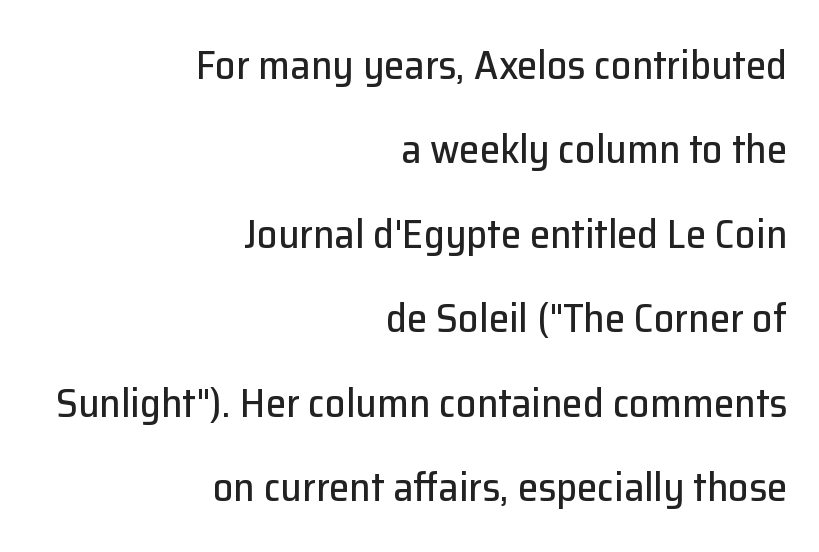
The image shows 41 px sans-serif type, upright; set right-aligned, loose line spacing (2.06x), normal letter spacing, not underlined; low stroke contrast and a medium x-height.
